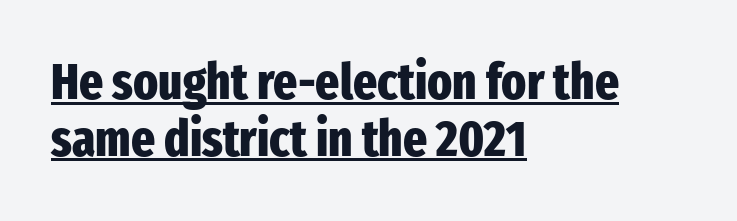
{"serif": "no", "italic": "no", "bold": "yes", "weight": "heavy", "width": "condensed", "stroke_contrast": "low", "x_height": "medium", "monospaced": "no", "underline": "yes", "align": "left", "line_spacing": "tight", "line_spacing_ratio": 1.11, "letter_spacing": "normal", "letter_spacing_em": 0.0, "glyph_px": 51}
